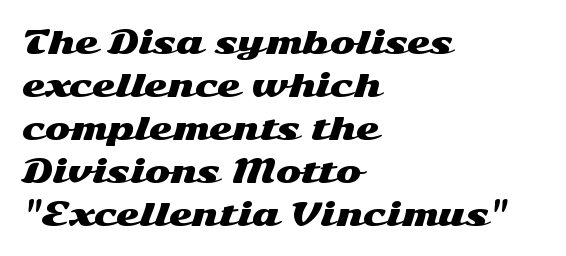
Q: Is the text italic (slanted)? A: Yes.
Q: Is the typeface a serif or a sans-serif typeface? A: Sans-serif.
Q: Is the text underlined? A: No.
Q: How is the paragraph aligned? A: Left-aligned.
Q: Is the spacing between letters normal or unusually wide? A: Normal.
Q: Is the spacing between lines tight, normal or loose? A: Normal.
Q: Width (condensed, normal, or wide)? A: Wide.
Q: Stroke contrast? A: Medium.
Q: x-height? A: Medium.
Q: Monospaced? A: No.
